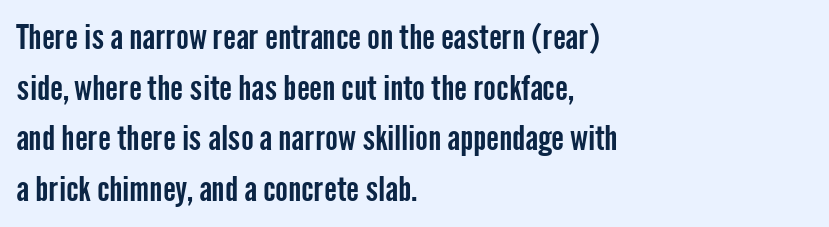
Note: no serifs on the glyphs. Posture: upright roman. This rendering features lettering with no underline. Note the varied advance widths — an 'i' is clearly narrower than an 'm'.
